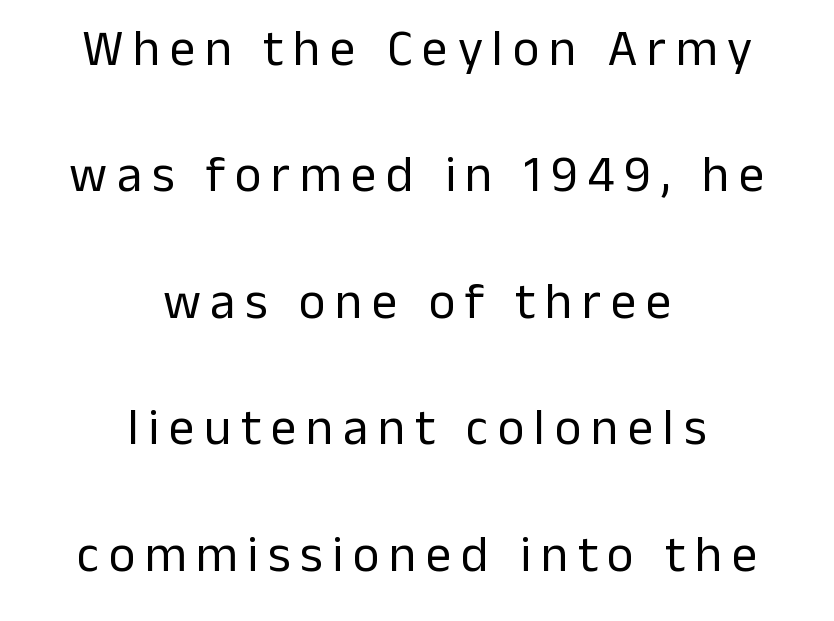
{"serif": "no", "italic": "no", "bold": "no", "weight": "regular", "width": "normal", "stroke_contrast": "low", "x_height": "medium", "monospaced": "no", "underline": "no", "align": "center", "line_spacing": "loose", "line_spacing_ratio": 2.48, "glyph_px": 51}
